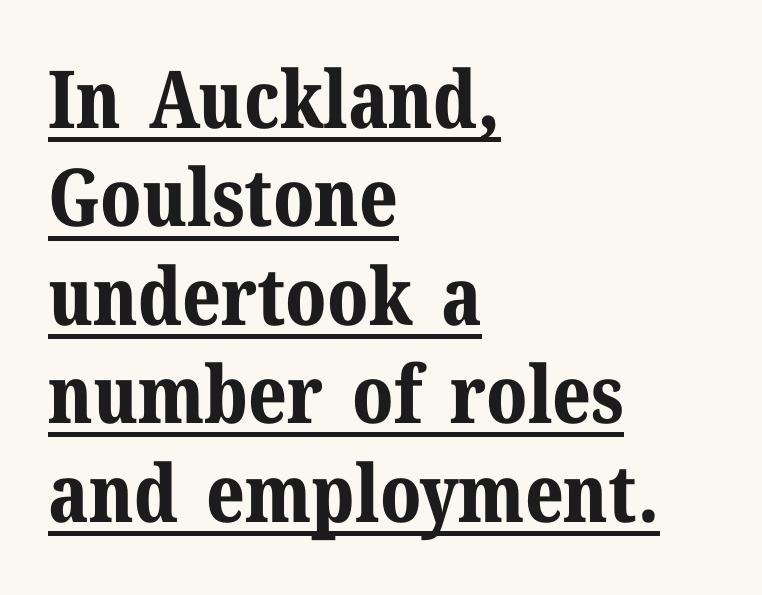
Q: Is the text bold? A: Yes.
Q: Is the text italic (slanted)? A: No, it is upright.
Q: Is the typeface a serif or a sans-serif typeface? A: Serif.
Q: Is the text underlined? A: Yes.
Q: How is the paragraph aligned? A: Left-aligned.
Q: Is the spacing between letters normal or unusually wide? A: Normal.
Q: Width (condensed, normal, or wide)? A: Normal.
Q: Stroke contrast? A: Medium.
Q: x-height? A: Medium.
Q: Monospaced? A: No.
